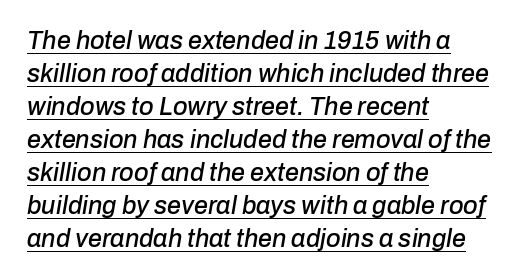
{"italic": "yes", "lean": "right", "slant_degrees": 10, "underline": "yes", "align": "left", "line_spacing": "normal", "line_spacing_ratio": 1.32, "letter_spacing": "normal", "letter_spacing_em": 0.0, "glyph_px": 25}
